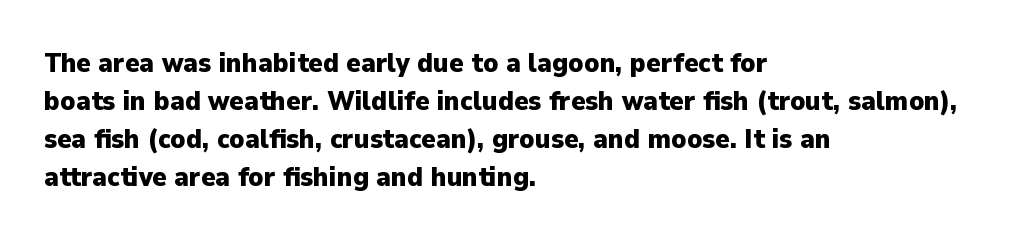
The image shows 27 px bold type, upright; set left-aligned, normal line spacing (1.41x), normal letter spacing, not underlined.
